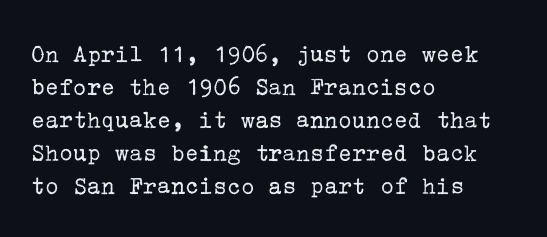
{"italic": "no", "bold": "no", "underline": "no", "align": "left", "line_spacing": "normal", "line_spacing_ratio": 1.27, "letter_spacing": "normal", "letter_spacing_em": 0.0, "glyph_px": 26}
